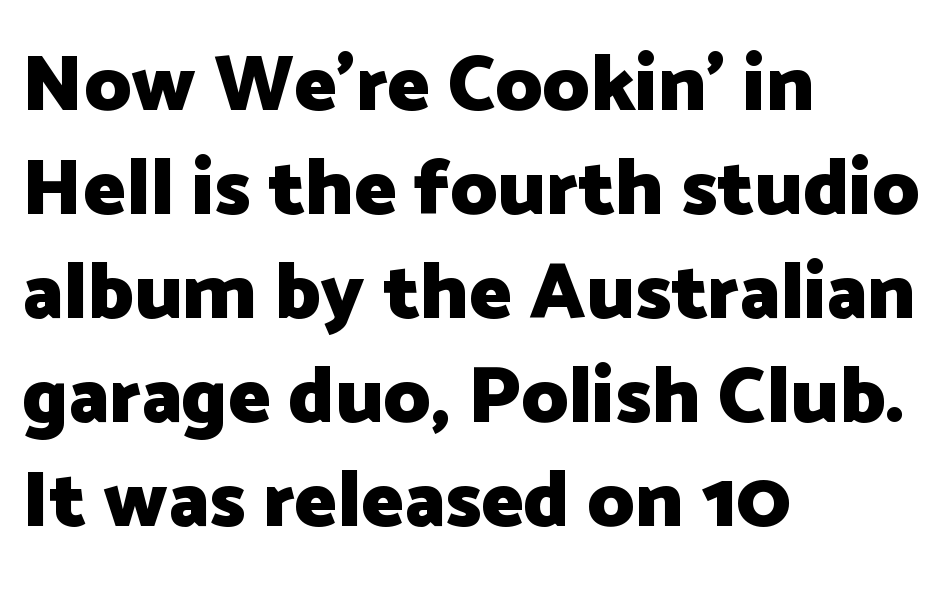
Q: Is the text bold? A: Yes.
Q: Is the text italic (slanted)? A: No, it is upright.
Q: Is the typeface a serif or a sans-serif typeface? A: Sans-serif.
Q: Is the text underlined? A: No.
Q: How is the paragraph aligned? A: Left-aligned.
Q: Is the spacing between letters normal or unusually wide? A: Normal.
Q: Is the spacing between lines tight, normal or loose? A: Normal.
Q: Width (condensed, normal, or wide)? A: Normal.
Q: Stroke contrast? A: Low.
Q: x-height? A: Medium.
Q: Monospaced? A: No.
